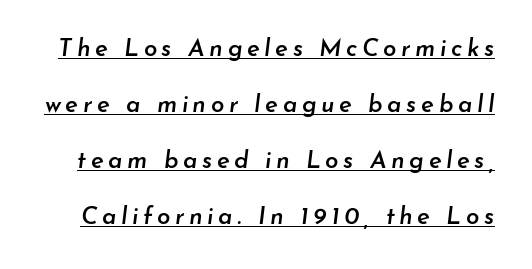
The image shows 24 px text type, italic (leaning right); set loose line spacing (2.34x), underlined.
